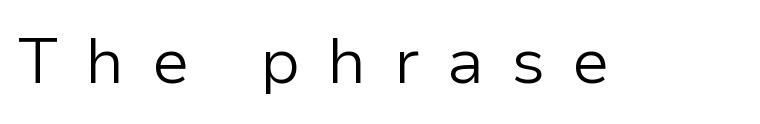
Unlike italic type, these characters show no tilt at all. Weight: in the light-to-regular range. Character widths vary here, with narrow letters taking less room than wide ones. Each letter's strokes conclude bluntly, with no projecting serifs. Anything drawn beneath the words? Only blank space. Tracking here is generous; glyphs stand well apart from one another.
